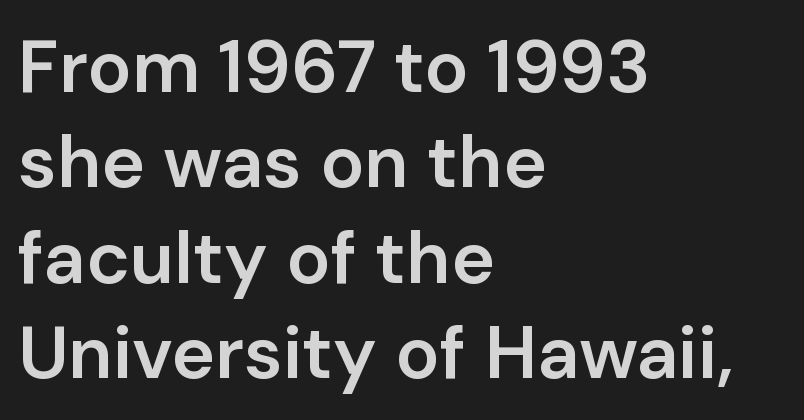
All the whitespace from short lines collects on the right. Rule under the text: the space is simply empty. Stroke thickness is moderately raised; the sample reads as semibold. Is this a sans? Yes — the strokes have no serifs. Regular leading.
